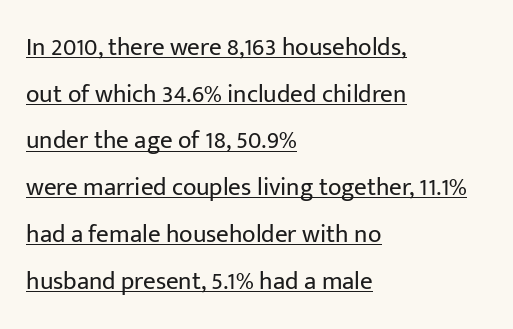
{"italic": "no", "bold": "no", "underline": "yes", "align": "left", "line_spacing_ratio": 1.87, "letter_spacing": "normal", "letter_spacing_em": 0.0, "glyph_px": 25}
